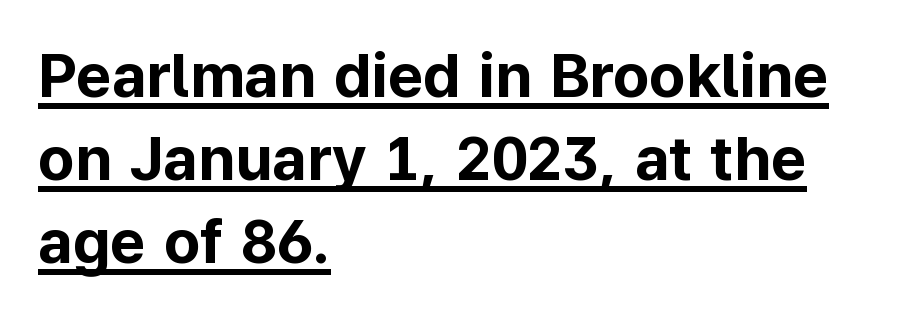
The image shows 62 px bold sans-serif type, upright; set left-aligned, normal line spacing (1.34x), normal letter spacing, underlined; low stroke contrast and a medium x-height.
